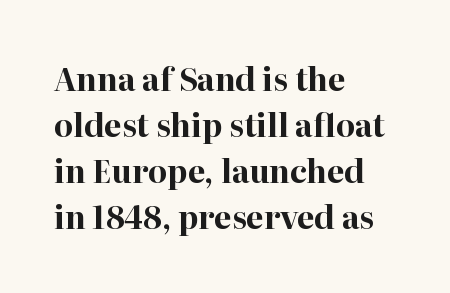
Plain, unruled lines of type. This sample keeps an unexceptional amount of space between lines. The characters display serif detailing at their extremities. Line starts are locked; line ends wander. Nope, not italic — everything's standing straight. Compared with typical body copy, the letter spacing here is the same.
